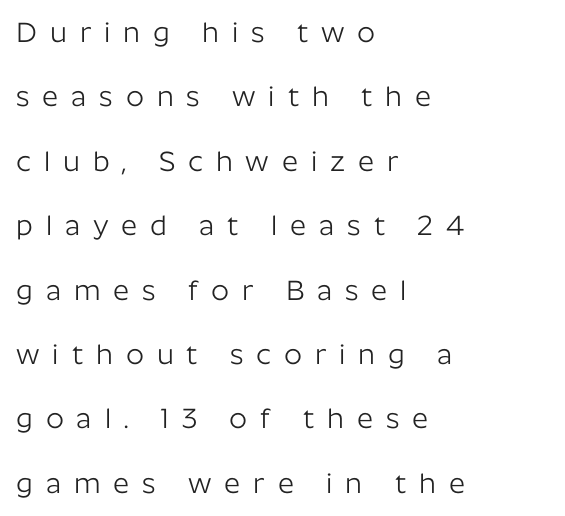
Q: Is the text bold? A: No.
Q: Is the text italic (slanted)? A: No, it is upright.
Q: Is the typeface a serif or a sans-serif typeface? A: Sans-serif.
Q: Is the text underlined? A: No.
Q: How is the paragraph aligned? A: Left-aligned.
Q: Is the spacing between letters normal or unusually wide? A: Unusually wide.
Q: Is the spacing between lines tight, normal or loose? A: Loose.
Q: Width (condensed, normal, or wide)? A: Normal.
Q: Stroke contrast? A: Low.
Q: x-height? A: Medium.
Q: Monospaced? A: No.
